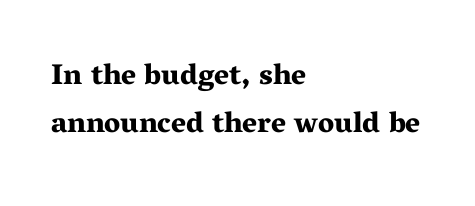
The image shows 29 px bold, wide serif type, upright; set left-aligned, normal line spacing (1.66x), normal letter spacing, not underlined; medium stroke contrast and a medium x-height.
